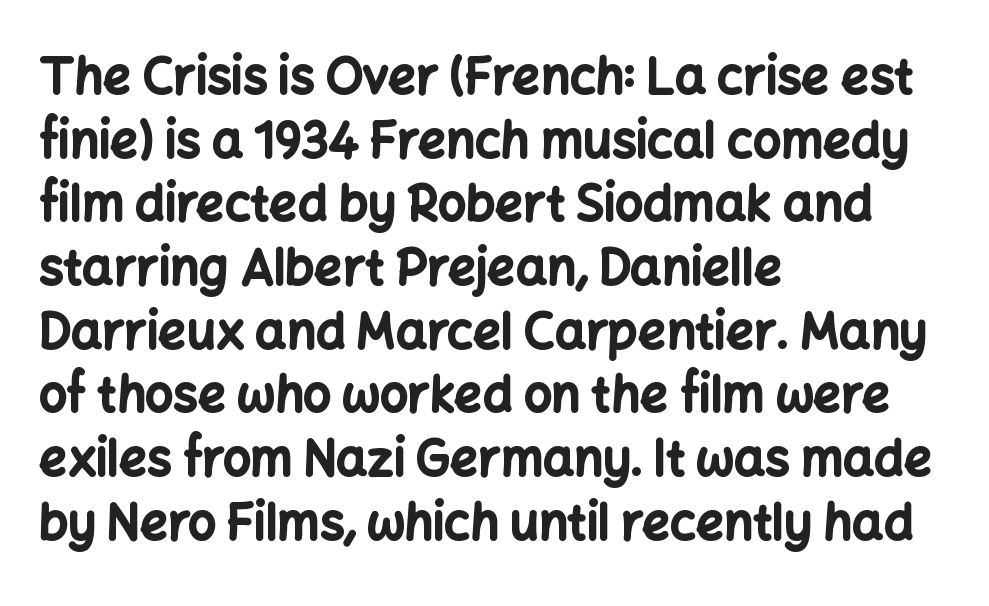
Q: Is the text bold? A: Yes.
Q: Is the text italic (slanted)? A: No, it is upright.
Q: Is the typeface a serif or a sans-serif typeface? A: Sans-serif.
Q: Is the text underlined? A: No.
Q: How is the paragraph aligned? A: Left-aligned.
Q: Is the spacing between letters normal or unusually wide? A: Normal.
Q: Is the spacing between lines tight, normal or loose? A: Normal.
Q: Width (condensed, normal, or wide)? A: Normal.
Q: Stroke contrast? A: Low.
Q: x-height? A: Medium.
Q: Monospaced? A: No.
